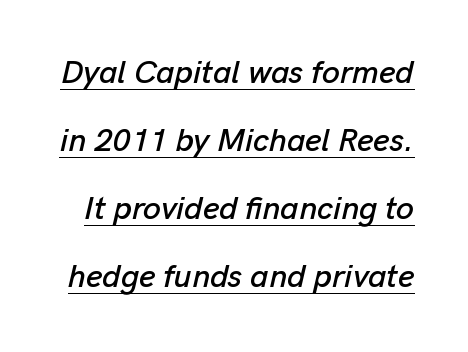
The image shows 32 px text type, italic (leaning right); set loose line spacing (2.13x), normal letter spacing, underlined; low stroke contrast and a medium x-height.
